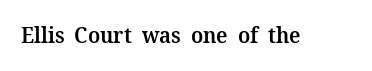
The image shows 22 px text type, upright; set normal letter spacing, not underlined.
